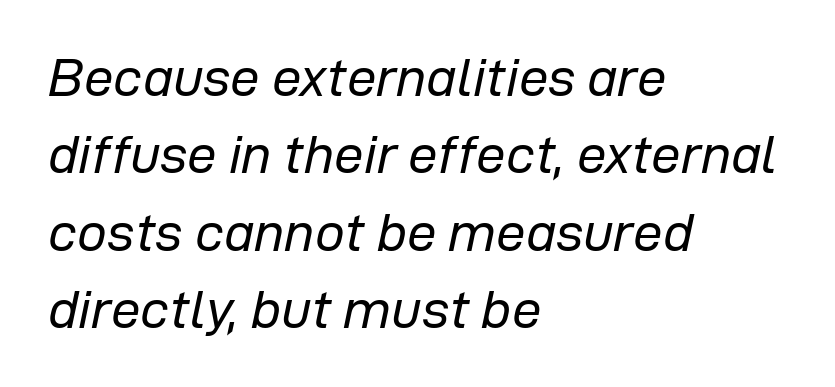
Stem width sits at or under what a default text font uses. The area under the type is left untouched. The vertical gap from one line to the next is medium. Default kerning and tracking; the words read as compact shapes.
